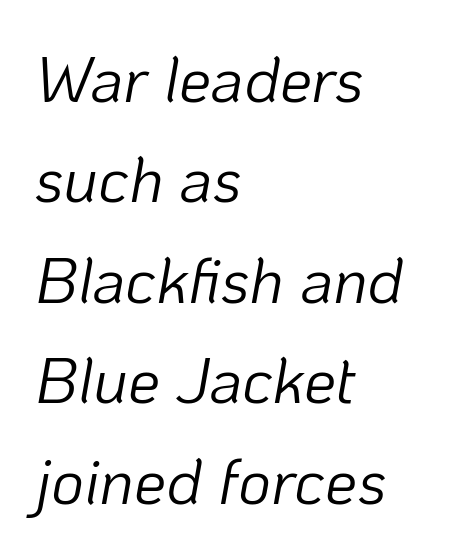
Q: Is the text bold? A: No.
Q: Is the text italic (slanted)? A: Yes, it leans right by about 10 degrees.
Q: Is the text underlined? A: No.
Q: How is the paragraph aligned? A: Left-aligned.
Q: Is the spacing between letters normal or unusually wide? A: Normal.
Q: Is the spacing between lines tight, normal or loose? A: Normal.
Q: Width (condensed, normal, or wide)? A: Normal.
Q: Stroke contrast? A: Low.
Q: x-height? A: Medium.
Q: Monospaced? A: No.
